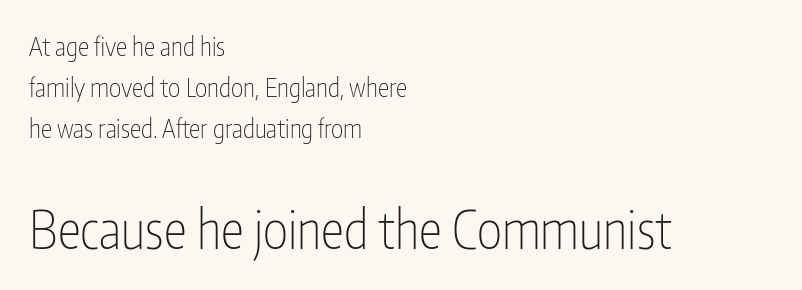
Q: Is the text bold? A: No.
Q: Is the text italic (slanted)? A: No, it is upright.
Q: Is the typeface a serif or a sans-serif typeface? A: Sans-serif.
Q: Is the text underlined? A: No.
Q: How is the paragraph aligned? A: Left-aligned.
Q: Is the spacing between letters normal or unusually wide? A: Normal.
Q: Is the spacing between lines tight, normal or loose? A: Normal.
Q: Which block of text is set in a larger size, the first (top) or the second (bottom)? A: The second (bottom) one.
Q: Width (condensed, normal, or wide)? A: Condensed.
Q: Stroke contrast? A: Low.
Q: x-height? A: Medium.
Q: Monospaced? A: No.
